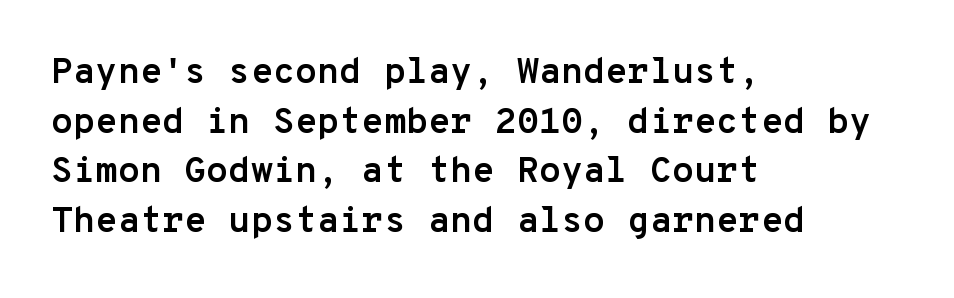
The image shows 36 px semibold sans-serif type, upright, monospaced; set left-aligned, normal line spacing (1.38x), normal letter spacing, not underlined; low stroke contrast and a medium x-height.
